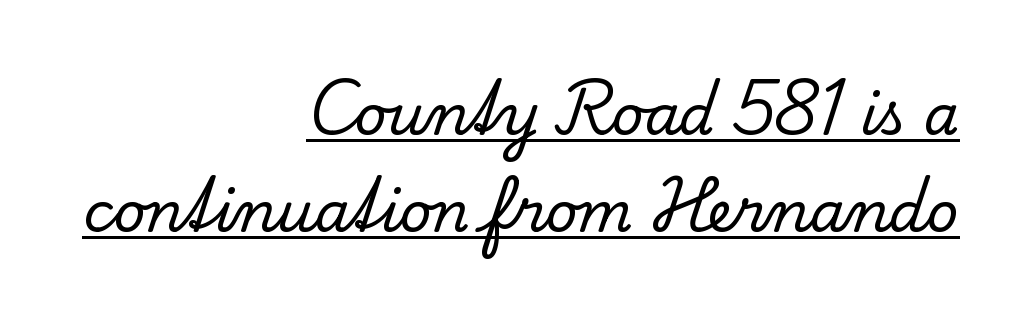
The image shows 56 px serif type; set right-aligned, line spacing 1.73x, normal letter spacing, underlined; low stroke contrast and a small x-height.
